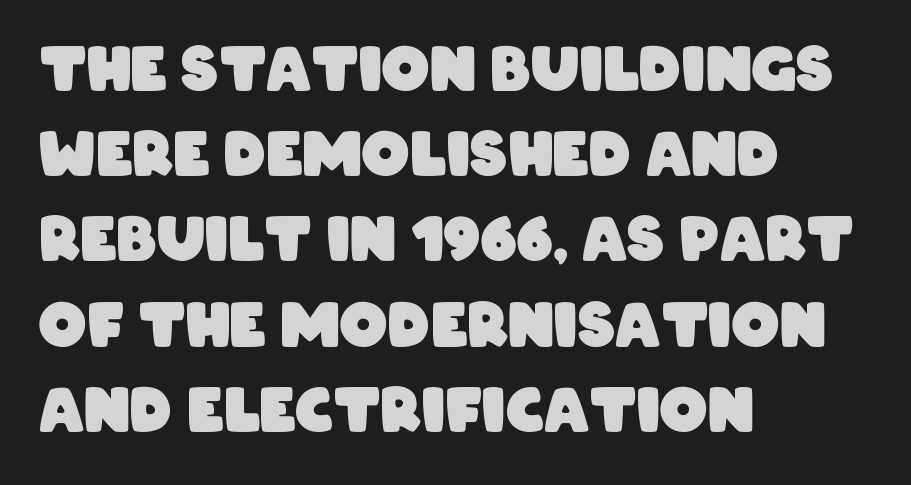
Unmarked baselines from the first word to the last. Nothing unusual about the tracking: characters are spaced as the font intends. These lines are rendered in a variable-pitch font. These lines stack with their left ends in a neat column.
